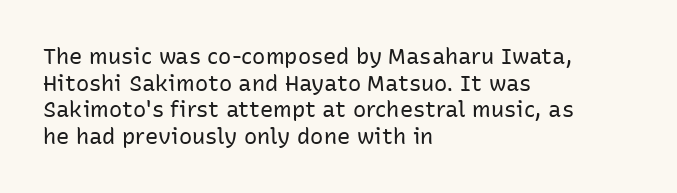
The face used here is rendered with its standard letterfit. The rag falls on the right side of this text block. The typeface has the unassuming heft of standard copy or less. Italic: no, the glyphs are upright roman.
